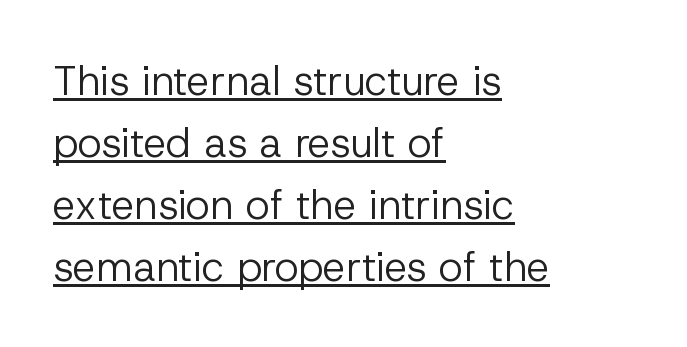
Q: Is the text bold? A: No.
Q: Is the text italic (slanted)? A: No, it is upright.
Q: Is the typeface a serif or a sans-serif typeface? A: Sans-serif.
Q: Is the text underlined? A: Yes.
Q: How is the paragraph aligned? A: Left-aligned.
Q: Is the spacing between letters normal or unusually wide? A: Normal.
Q: Is the spacing between lines tight, normal or loose? A: Normal.
Q: Width (condensed, normal, or wide)? A: Normal.
Q: Stroke contrast? A: Low.
Q: x-height? A: Medium.
Q: Monospaced? A: No.
